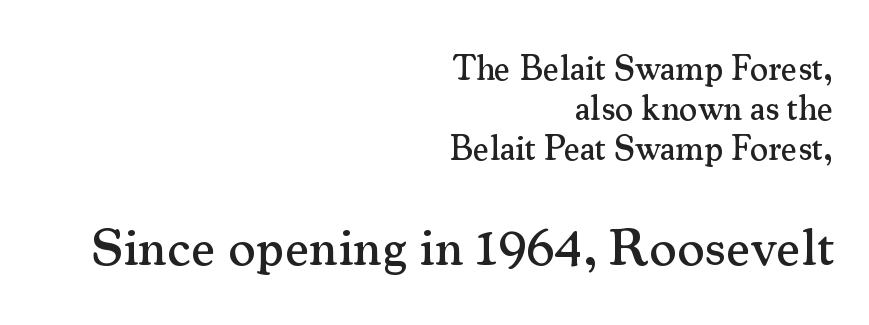
The image shows 53 px serif type, upright; set right-aligned, tight line spacing (1.14x), normal letter spacing, not underlined; the second (bottom) block is 1.51x larger; medium stroke contrast and a small x-height.
